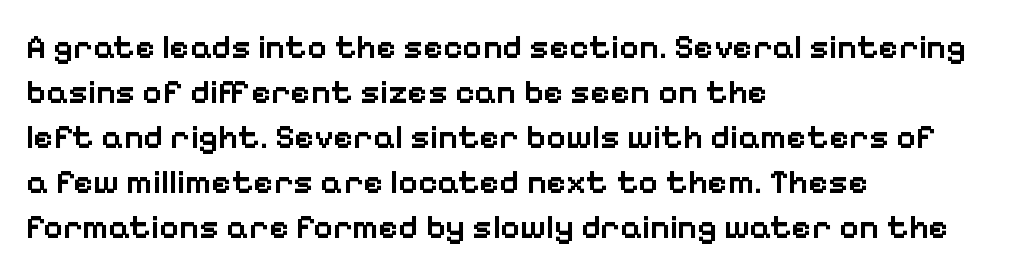
The image shows 34 px semibold sans-serif type, upright; set left-aligned, normal line spacing (1.32x), normal letter spacing, not underlined; low stroke contrast and a medium x-height.
